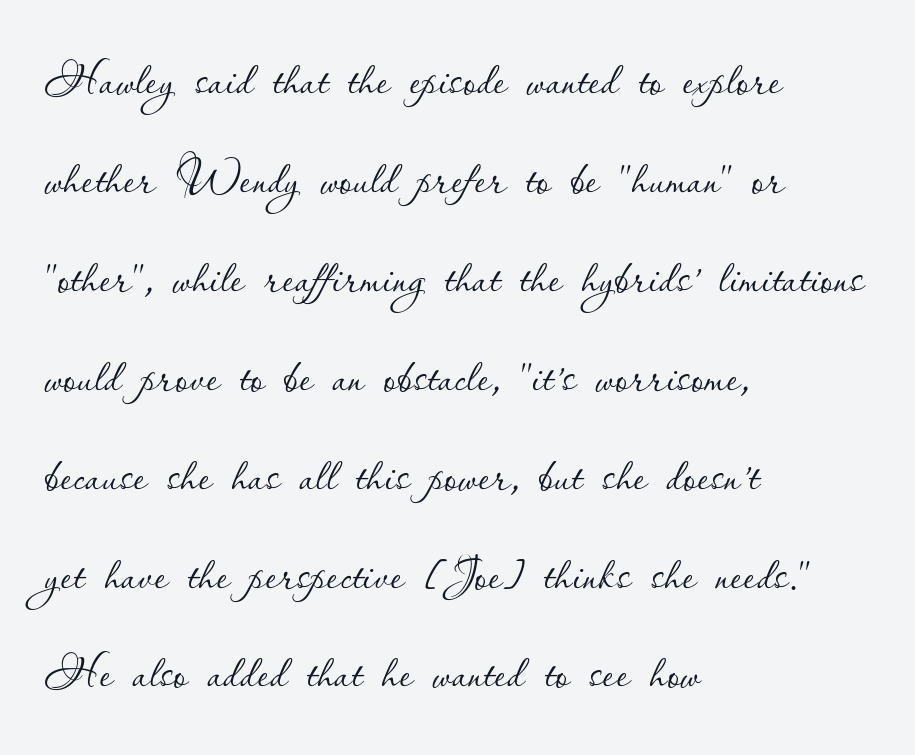
Q: Is the text bold? A: No.
Q: Is the text italic (slanted)? A: Yes.
Q: Is the text underlined? A: No.
Q: How is the paragraph aligned? A: Left-aligned.
Q: Is the spacing between letters normal or unusually wide? A: Normal.
Q: Is the spacing between lines tight, normal or loose? A: Normal.
Q: Width (condensed, normal, or wide)? A: Normal.
Q: Stroke contrast? A: Low.
Q: x-height? A: Small.
Q: Monospaced? A: No.
